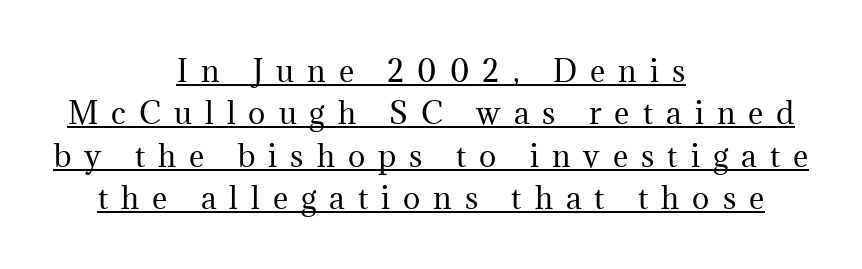
Q: Is the text bold? A: No.
Q: Is the text italic (slanted)? A: No, it is upright.
Q: Is the typeface a serif or a sans-serif typeface? A: Serif.
Q: Is the text underlined? A: Yes.
Q: How is the paragraph aligned? A: Centered.
Q: Is the spacing between letters normal or unusually wide? A: Unusually wide.
Q: Is the spacing between lines tight, normal or loose? A: Normal.
Q: Width (condensed, normal, or wide)? A: Normal.
Q: Stroke contrast? A: Medium.
Q: x-height? A: Medium.
Q: Monospaced? A: No.
